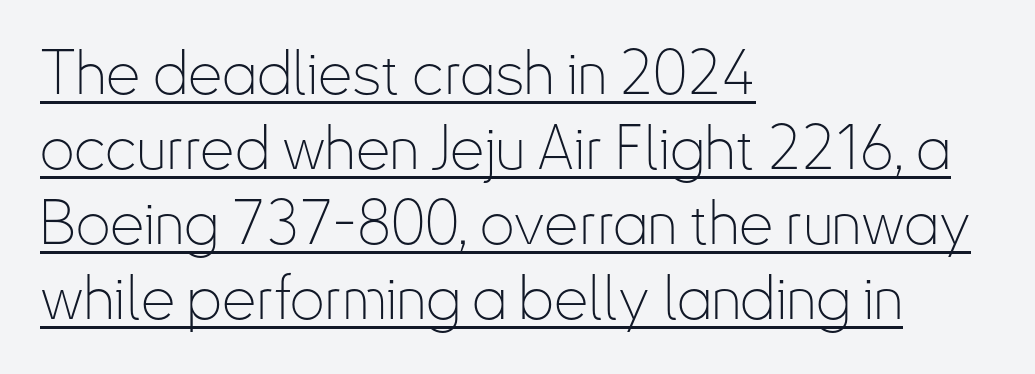
Look at the bottom of the vertical strokes: they stop flat, with no serifs. Like a heading marked for emphasis, these lines bear an underscore. The tracking reads as untouched default to a designer's eye. Compared with a centered layout, this one pins lines to the left instead.
